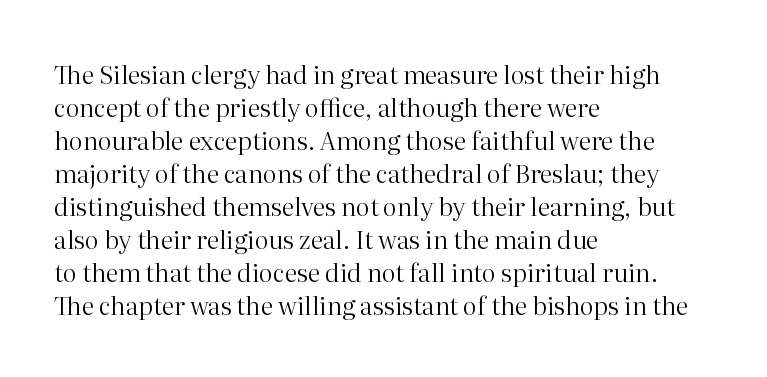
{"italic": "no", "bold": "no", "underline": "no", "align": "left", "line_spacing": "normal", "line_spacing_ratio": 1.32, "letter_spacing": "normal", "letter_spacing_em": 0.0, "glyph_px": 25}
